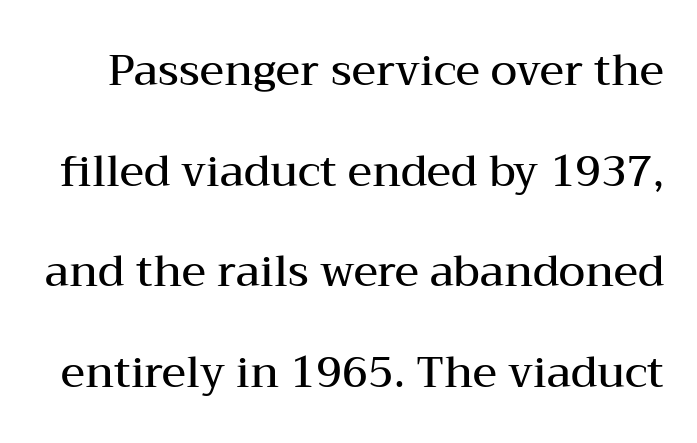
{"serif": "yes", "italic": "no", "bold": "semi", "weight": "semibold", "width": "wide", "stroke_contrast": "medium", "x_height": "medium", "monospaced": "no", "underline": "no", "line_spacing": "loose", "line_spacing_ratio": 2.34, "letter_spacing": "normal", "letter_spacing_em": 0.0, "glyph_px": 43}
